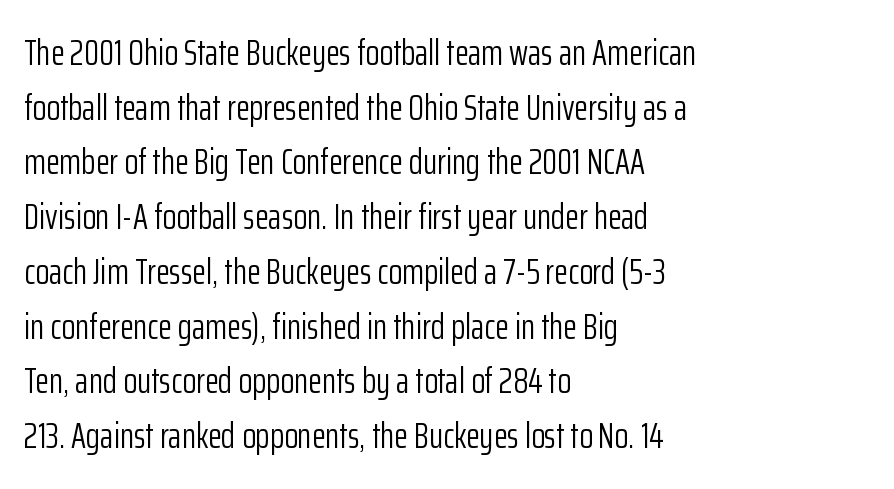
{"serif": "no", "italic": "no", "bold": "no", "weight": "light", "width": "condensed", "stroke_contrast": "low", "x_height": "medium", "monospaced": "no", "underline": "no", "align": "left", "line_spacing": "normal", "line_spacing_ratio": 1.52, "letter_spacing": "normal", "letter_spacing_em": 0.0, "glyph_px": 36}
